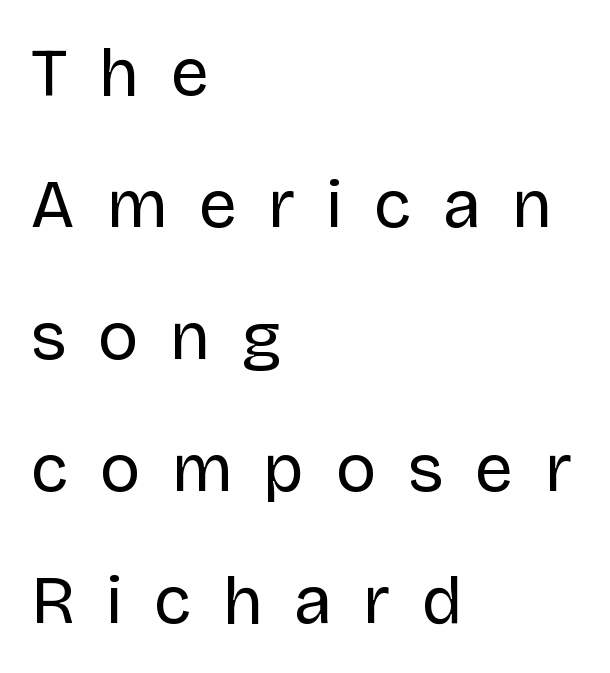
Q: Is the text bold? A: No.
Q: Is the text italic (slanted)? A: No, it is upright.
Q: Is the typeface a serif or a sans-serif typeface? A: Sans-serif.
Q: Is the text underlined? A: No.
Q: How is the paragraph aligned? A: Left-aligned.
Q: Is the spacing between letters normal or unusually wide? A: Unusually wide.
Q: Is the spacing between lines tight, normal or loose? A: Loose.
Q: Width (condensed, normal, or wide)? A: Normal.
Q: Stroke contrast? A: Low.
Q: x-height? A: Large.
Q: Monospaced? A: No.
